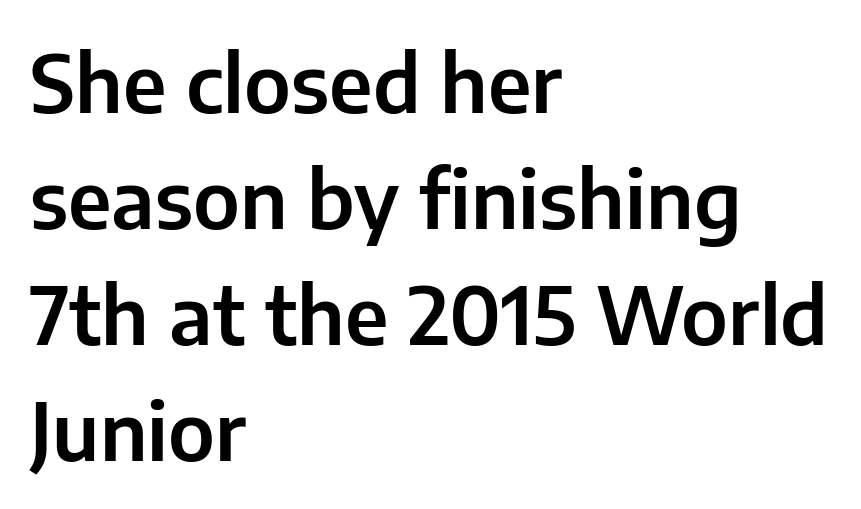
The image shows 80 px sans-serif type, upright; set left-aligned, normal line spacing (1.45x), normal letter spacing, not underlined; low stroke contrast and a medium x-height.
